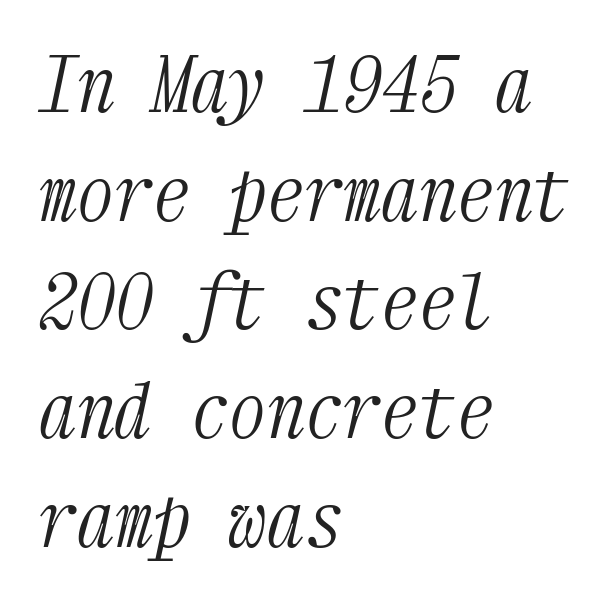
Horizontal alignment here is leftward, the default for most running prose. What stands out about the letter spacing? Nothing — it is the standard amount. Nobody drew a line under any word here. The axis of the letterforms is tilted away from vertical.
